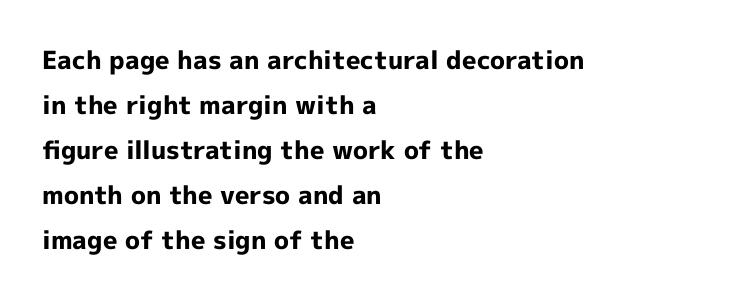
Q: Is the text bold? A: Yes.
Q: Is the text italic (slanted)? A: No, it is upright.
Q: Is the text underlined? A: No.
Q: How is the paragraph aligned? A: Left-aligned.
Q: Is the spacing between letters normal or unusually wide? A: Normal.
